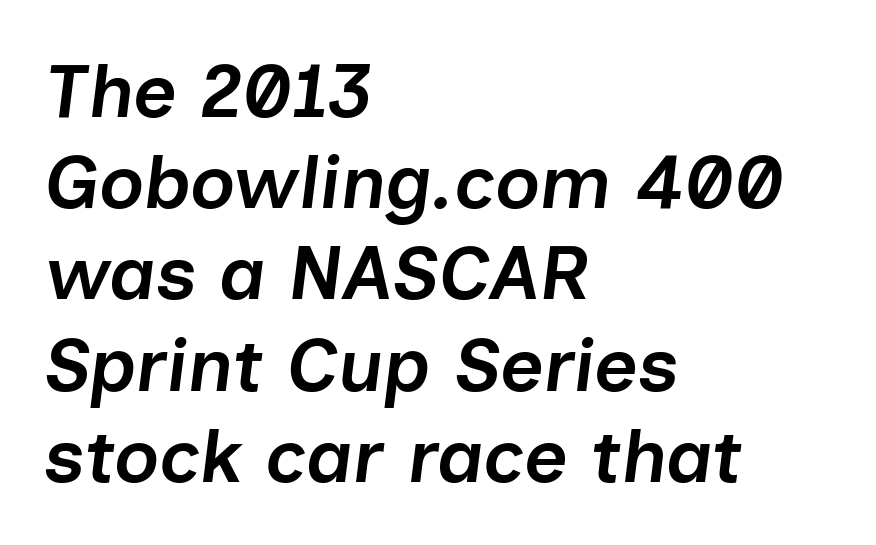
Q: Is the text bold? A: Semi-bold.
Q: Is the text italic (slanted)? A: Yes, it leans right by about 7 degrees.
Q: Is the text underlined? A: No.
Q: How is the paragraph aligned? A: Left-aligned.
Q: Is the spacing between letters normal or unusually wide? A: Normal.
Q: Width (condensed, normal, or wide)? A: Normal.
Q: Stroke contrast? A: Low.
Q: x-height? A: Medium.
Q: Monospaced? A: No.
